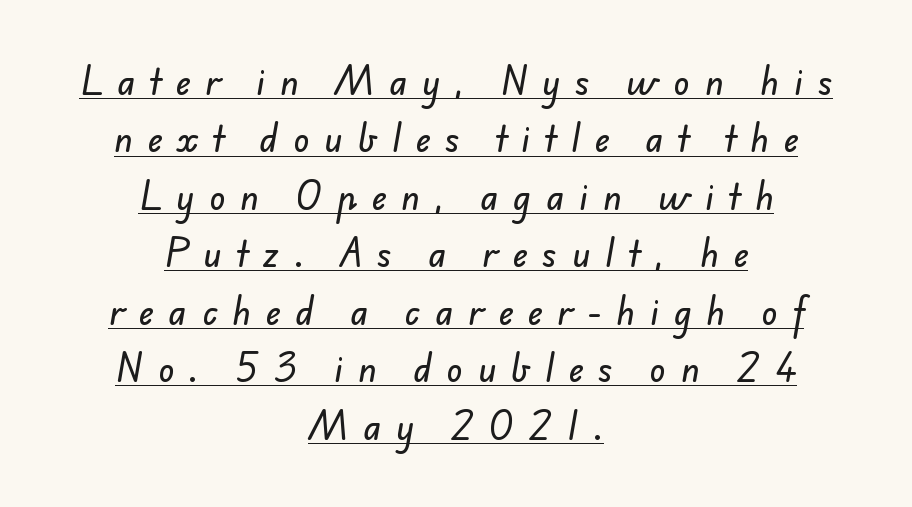
Q: Is the typeface a serif or a sans-serif typeface? A: Sans-serif.
Q: Is the text underlined? A: Yes.
Q: How is the paragraph aligned? A: Centered.
Q: Is the spacing between letters normal or unusually wide? A: Unusually wide.
Q: Width (condensed, normal, or wide)? A: Normal.
Q: Stroke contrast? A: Low.
Q: x-height? A: Small.
Q: Monospaced? A: No.
